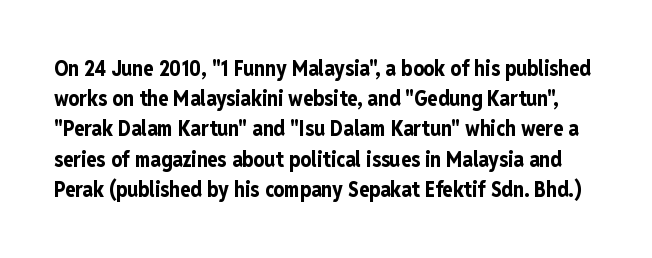
{"italic": "no", "bold": "yes", "underline": "no", "line_spacing": "normal", "line_spacing_ratio": 1.44, "letter_spacing": "normal", "letter_spacing_em": 0.0, "glyph_px": 21}
